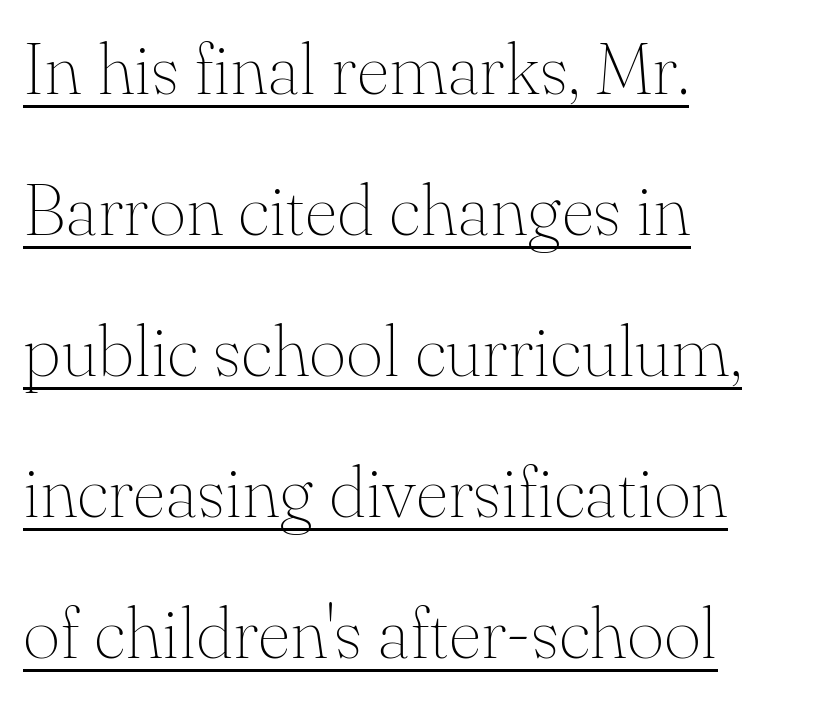
{"serif": "yes", "italic": "no", "bold": "no", "weight": "thin", "width": "normal", "stroke_contrast": "medium", "x_height": "small", "monospaced": "no", "underline": "yes", "align": "left", "line_spacing": "loose", "line_spacing_ratio": 1.96, "letter_spacing": "normal", "letter_spacing_em": 0.0, "glyph_px": 72}
